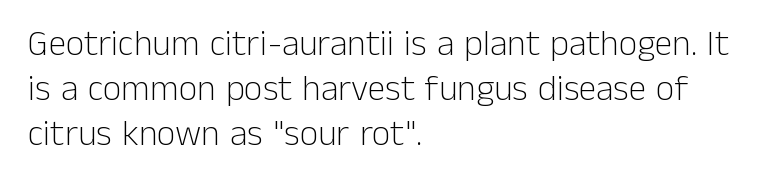
{"serif": "no", "italic": "no", "bold": "no", "weight": "light", "width": "normal", "stroke_contrast": "low", "x_height": "medium", "monospaced": "no", "underline": "no", "align": "left", "line_spacing": "normal", "line_spacing_ratio": 1.25, "letter_spacing": "normal", "letter_spacing_em": 0.0, "glyph_px": 36}
